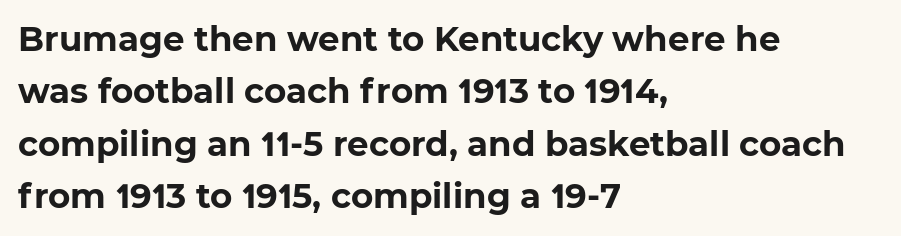
Every letter is thick-stroked: bold, no question. In terms of letterform style, serifs are entirely absent. Baseline-to-baseline distance is the conventional proportion of letter height. Unmarked baselines from the first word to the last. Each word holds together tightly as a unit, with standard inter-letter gaps. The text block is weighted toward the left margin, trailing off unevenly rightward.
